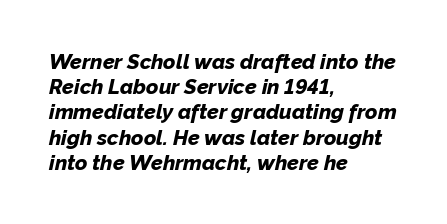
{"italic": "yes", "lean": "right", "slant_degrees": 12, "bold": "yes", "underline": "no", "align": "left", "line_spacing_ratio": 1.2, "letter_spacing": "normal", "letter_spacing_em": 0.0, "glyph_px": 21}
